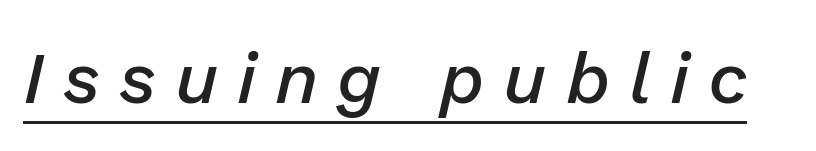
The specimen includes a rule beneath the text block's lines. Heft: intermediate — a semibold. The typography opts for an oblique posture over an upright one. Someone cranked the tracking dial way up on this one.
